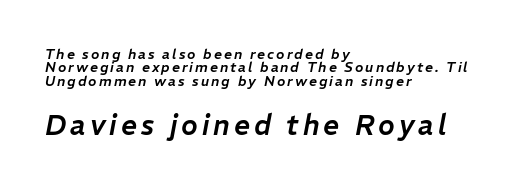
The image shows 28 px text type, italic (leaning right); set left-aligned, tight line spacing (0.95x), not underlined; the second (bottom) block is 2.0x larger; low stroke contrast and a medium x-height.
